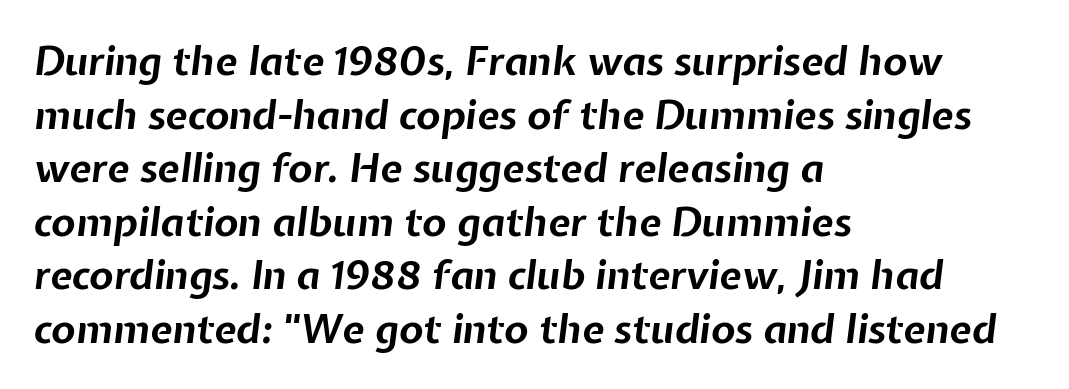
Q: Is the text bold? A: Yes.
Q: Is the text italic (slanted)? A: Yes, it leans right by about 7 degrees.
Q: Is the text underlined? A: No.
Q: How is the paragraph aligned? A: Left-aligned.
Q: Is the spacing between letters normal or unusually wide? A: Normal.
Q: Is the spacing between lines tight, normal or loose? A: Normal.
Q: Width (condensed, normal, or wide)? A: Normal.
Q: Stroke contrast? A: Low.
Q: x-height? A: Medium.
Q: Monospaced? A: No.
